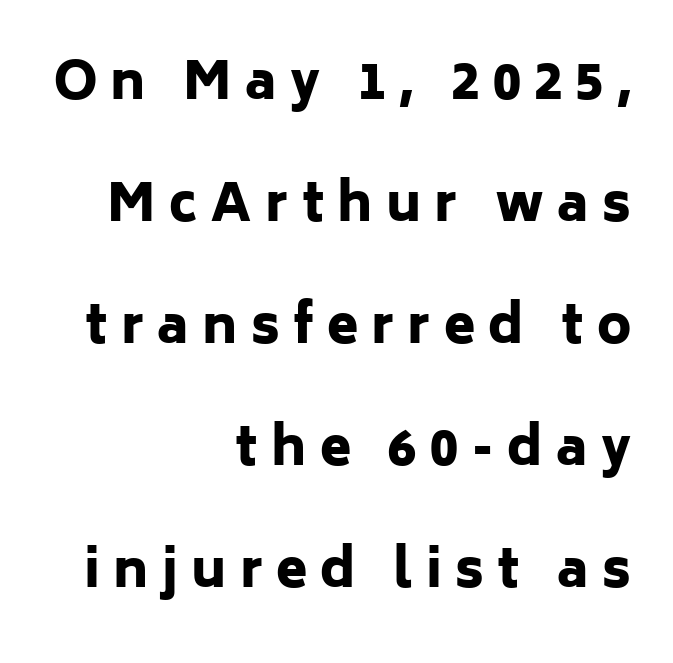
Q: Is the text bold? A: Yes.
Q: Is the text italic (slanted)? A: No, it is upright.
Q: Is the typeface a serif or a sans-serif typeface? A: Sans-serif.
Q: Is the text underlined? A: No.
Q: How is the paragraph aligned? A: Right-aligned.
Q: Is the spacing between letters normal or unusually wide? A: Unusually wide.
Q: Is the spacing between lines tight, normal or loose? A: Loose.
Q: Width (condensed, normal, or wide)? A: Normal.
Q: Stroke contrast? A: Low.
Q: x-height? A: Medium.
Q: Monospaced? A: No.
